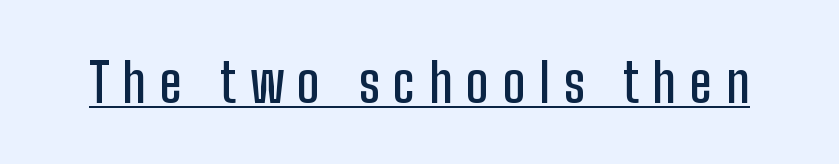
Q: Is the text italic (slanted)? A: No, it is upright.
Q: Is the typeface a serif or a sans-serif typeface? A: Sans-serif.
Q: Is the text underlined? A: Yes.
Q: Is the spacing between letters normal or unusually wide? A: Unusually wide.
Q: Width (condensed, normal, or wide)? A: Condensed.
Q: Stroke contrast? A: Low.
Q: x-height? A: Medium.
Q: Monospaced? A: No.
